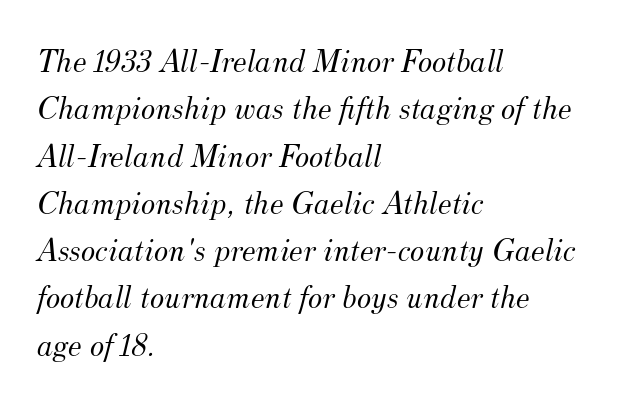
Q: Is the text bold? A: No.
Q: Is the text italic (slanted)? A: Yes, it leans right by about 12 degrees.
Q: Is the typeface a serif or a sans-serif typeface? A: Serif.
Q: Is the text underlined? A: No.
Q: How is the paragraph aligned? A: Left-aligned.
Q: Is the spacing between letters normal or unusually wide? A: Normal.
Q: Is the spacing between lines tight, normal or loose? A: Normal.
Q: Width (condensed, normal, or wide)? A: Normal.
Q: Stroke contrast? A: Medium.
Q: x-height? A: Small.
Q: Monospaced? A: No.
